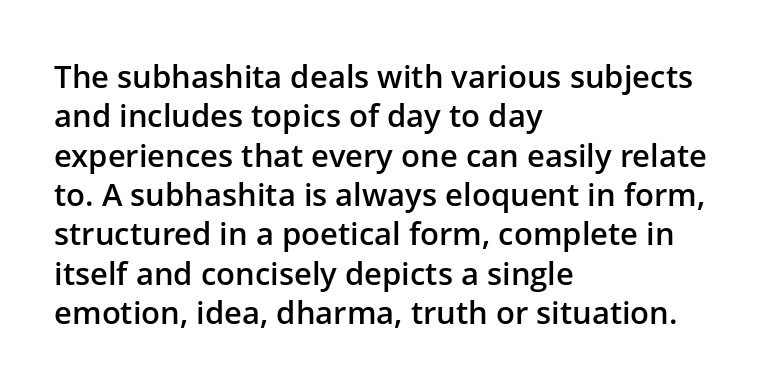
One-word summary of the alignment: left. Do the characters align in a grid? No, the font is proportional. I'd describe the lettering as semibold — firm but not a full bold. The font's upright variant was chosen for this text. Compared with typical paragraphs, the rows here are spaced about the same.
